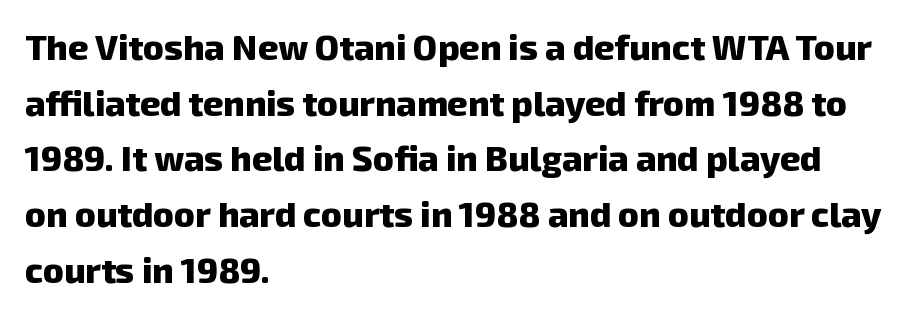
Varying glyph widths throughout — classic text-font behaviour. The passage shown stacks its lines at a standard gap. Line beginnings align vertically; line endings do not. Type style note: lacks serifs. Descenders hang freely into open space.
